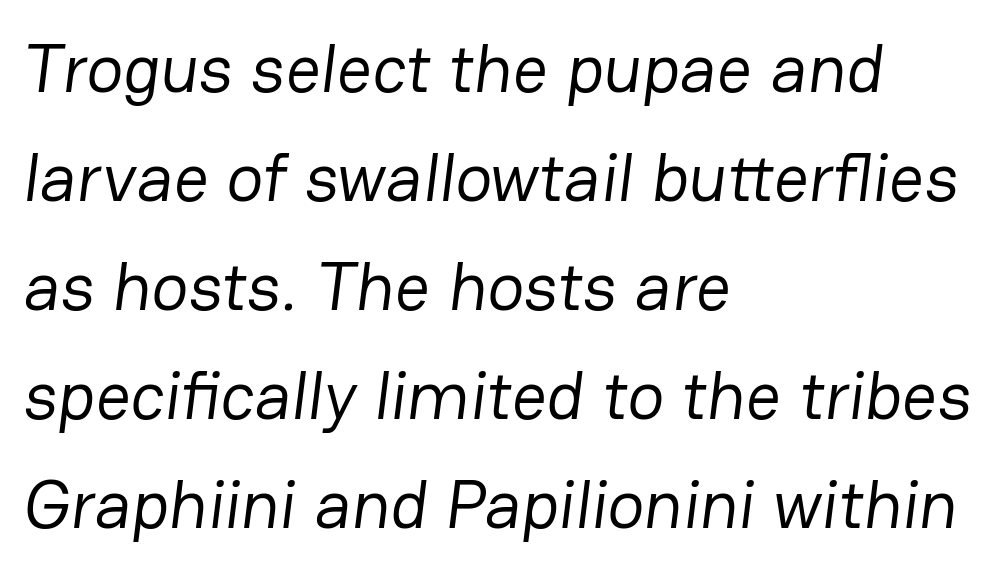
The image shows 69 px regular-weight sans-serif type; set left-aligned, normal line spacing (1.58x), normal letter spacing, not underlined; low stroke contrast and a medium x-height.
